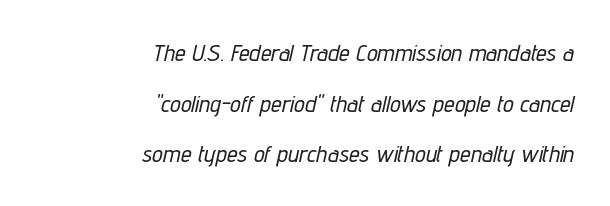
What stands out about the letter spacing? Nothing — it is the standard amount. These lines are set flush right with a ragged left edge. Characters are canted at an angle relative to the baseline's perpendicular. Just letters on the line, the space beneath them empty. One glance says open: line gaps are wider than usual.
